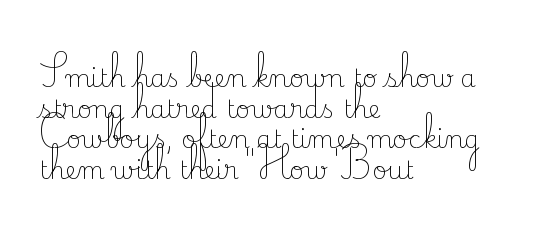
The image shows 25 px text type, upright; set left-aligned, line spacing 1.23x, normal letter spacing, not underlined.
